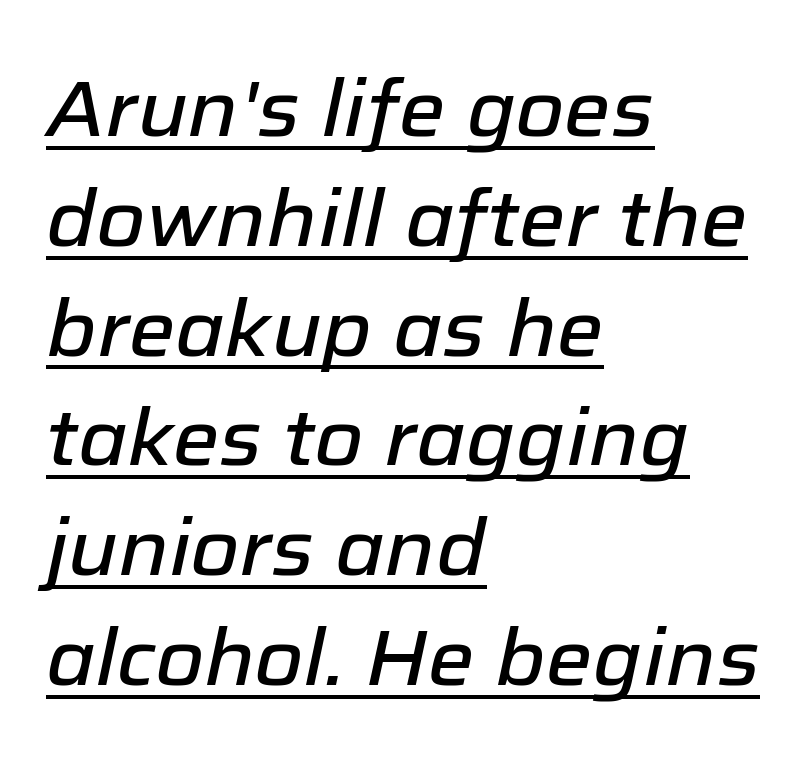
Here the glyphs are tracked normally, forming tight word shapes. The passage shown is typed in a proportional face where columns would drift. Slant detected: the letters are inclined. Every word sits above its own underline.
